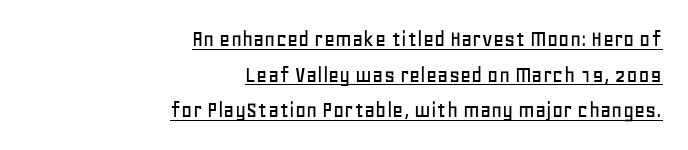
{"italic": "no", "underline": "yes", "align": "right", "line_spacing": "normal", "line_spacing_ratio": 1.48, "letter_spacing": "normal", "letter_spacing_em": 0.0, "glyph_px": 24}
